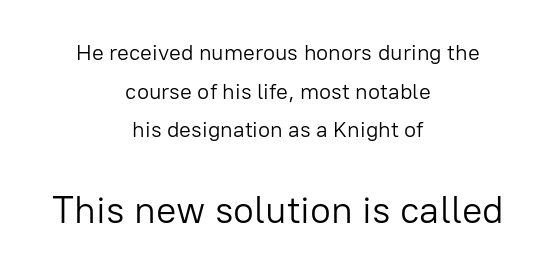
{"serif": "no", "italic": "no", "bold": "no", "weight": "light", "width": "normal", "stroke_contrast": "low", "x_height": "medium", "monospaced": "no", "underline": "no", "align": "center", "line_spacing_ratio": 1.76, "letter_spacing": "normal", "letter_spacing_em": 0.0, "larger_block": "second", "size_ratio": 1.73, "glyph_px": 38}
